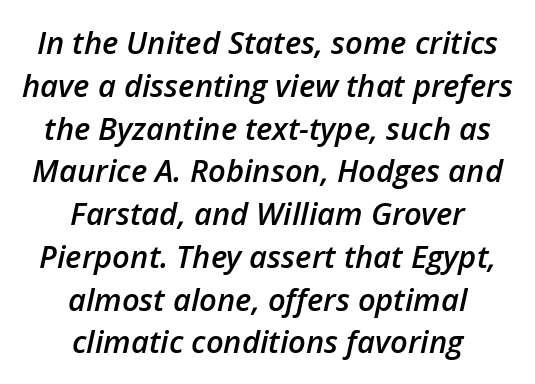
Proportional: the letters do not fall into vertical columns. Italic: yes, the glyphs are oblique. The passage shown is not underscored anywhere. Notice the strokes are somewhat thickened but not fully heavy: this is a semibold.
